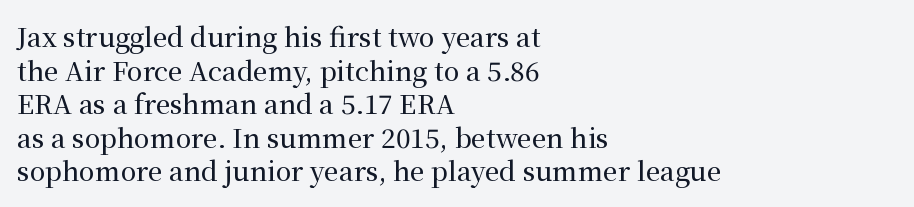
The zone under the glyphs is completely vacant. Line starts are locked; line ends wander. Look at the tracking — it's just the regular setting, nothing added. Horizontal bands of white between lines are of average thickness.
